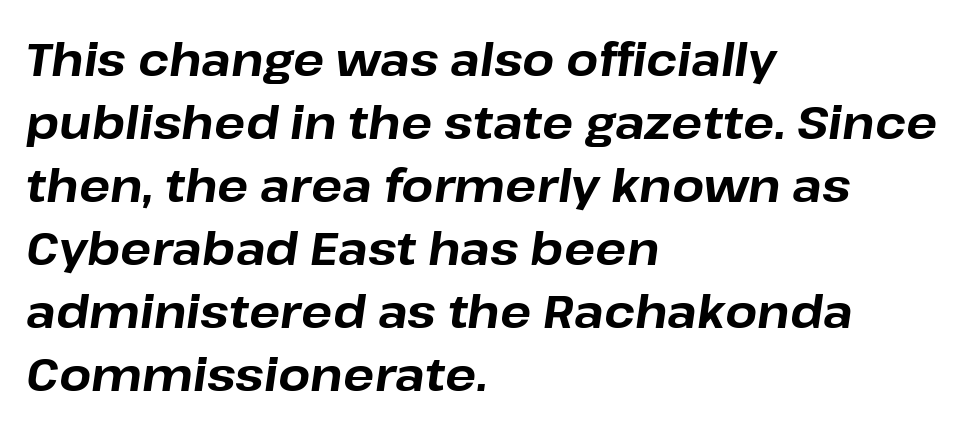
The image shows 46 px bold type, italic (leaning right); set left-aligned, normal line spacing (1.37x), normal letter spacing, not underlined; low stroke contrast and a medium x-height.
